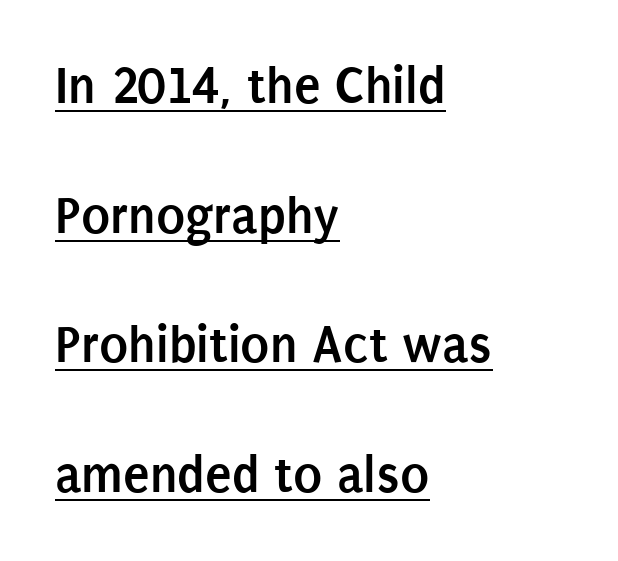
The image shows 54 px semibold, condensed sans-serif type, upright; set left-aligned, loose line spacing (2.4x), normal letter spacing, underlined; low stroke contrast and a large x-height.
